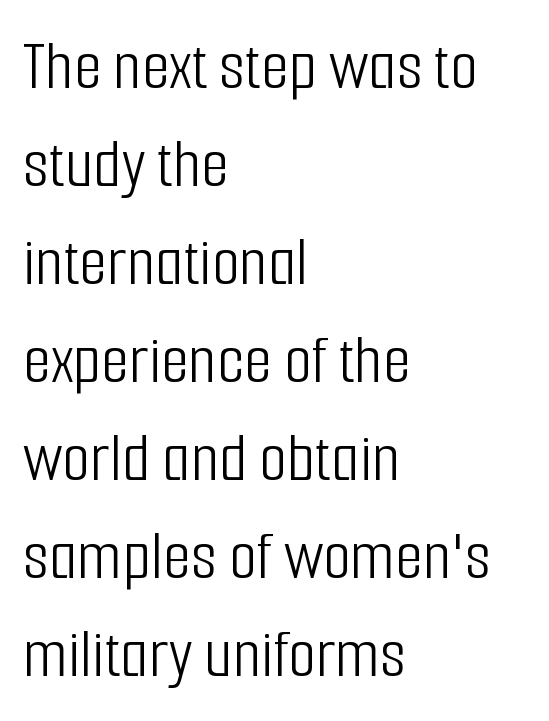
Every character sits straight up, as roman type does. This sample uses a sans-serif face. Vertical spacing — default. This sample is left-justified, so line endings fall wherever the words run out. Weight: not bold — regular or lighter.
